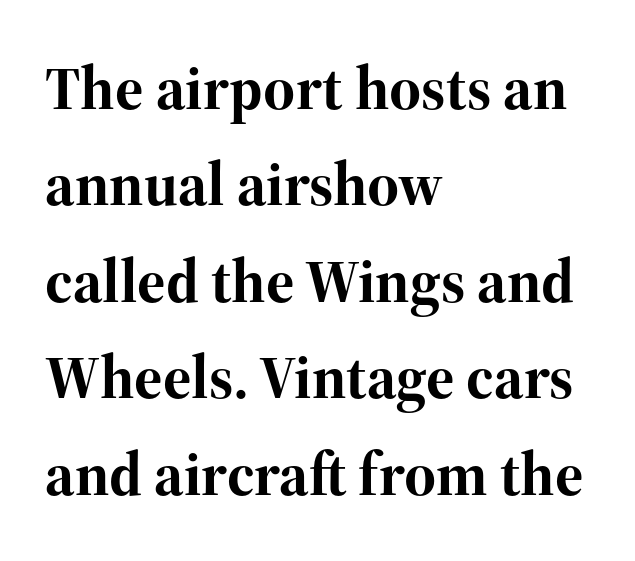
Words float on clear page, feet unadorned. Spacing between characters is what you'd get straight out of the box. The designer left line spacing at the default. The type family on display is of the serif kind.
